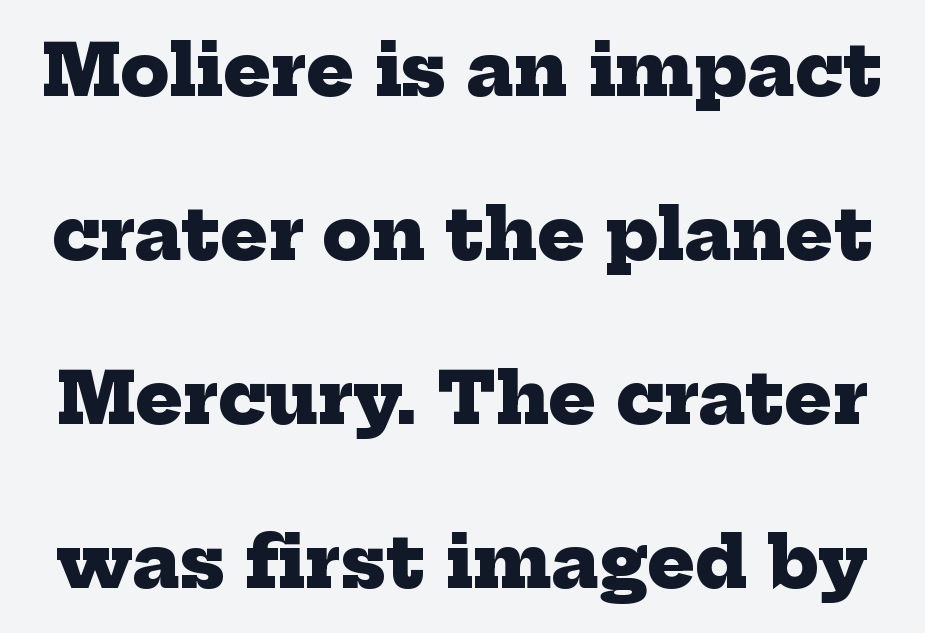
The vertical gap from one line to the next is large. Is this a fixed-width face? No — the glyphs have proportional, varying widths. The zone under the glyphs is completely vacant. Nobody touched the tracking dial on this one. The typeface chosen for these lines features serifs. These words are printed bold, with thick strokes throughout.
